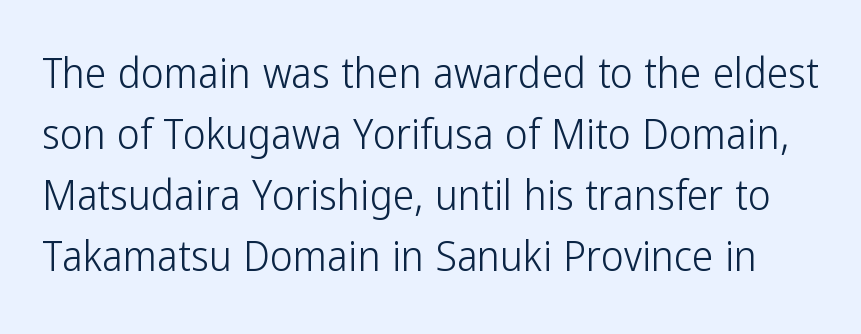
The image shows 43 px light, condensed sans-serif type, upright; set normal line spacing (1.42x), normal letter spacing, not underlined; low stroke contrast and a medium x-height.
